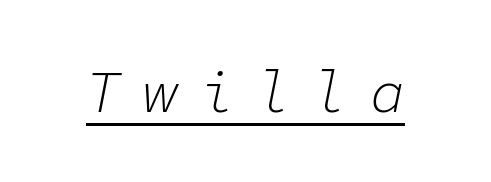
{"italic": "yes", "lean": "right", "slant_degrees": 11, "bold": "no", "weight": "light", "width": "normal", "stroke_contrast": "low", "x_height": "medium", "monospaced": "yes", "underline": "yes", "letter_spacing": "wide", "letter_spacing_em": 0.38, "glyph_px": 58}
